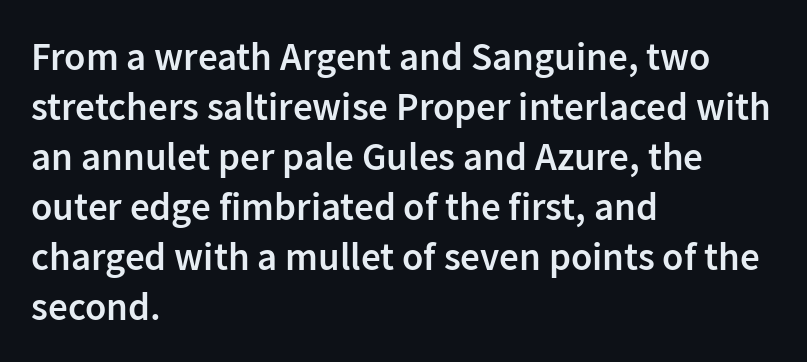
A typesetter would call this proportional, since set widths differ per character. The rendering shows plain stroke endings on the letterforms — a sans-serif design. Notice how the passage keeps a crisp vertical edge on the left only. There is no visible air inserted between adjacent glyphs. This is the regular roman posture of the typeface. The characters look somewhat weighty, a semibold short of true bold.
